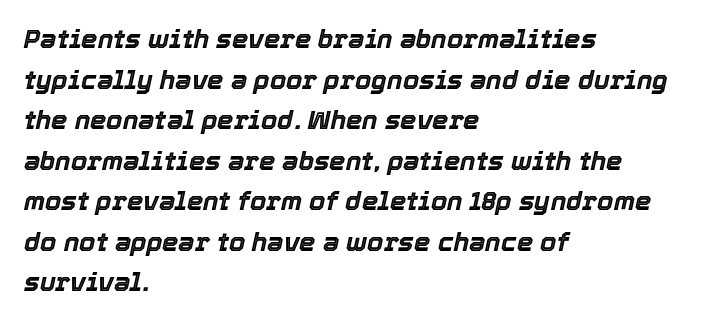
Rendered with sloped, italic letterforms. The setting favours the left margin, as ordinary paragraphs usually do. Letters rest on an invisible, unmarked baseline. Reading down the column, the eye jumps a familiar distance to each next line.
